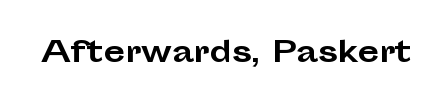
The image shows 28 px bold, wide sans-serif type, upright; set normal letter spacing, not underlined; low stroke contrast and a medium x-height.
